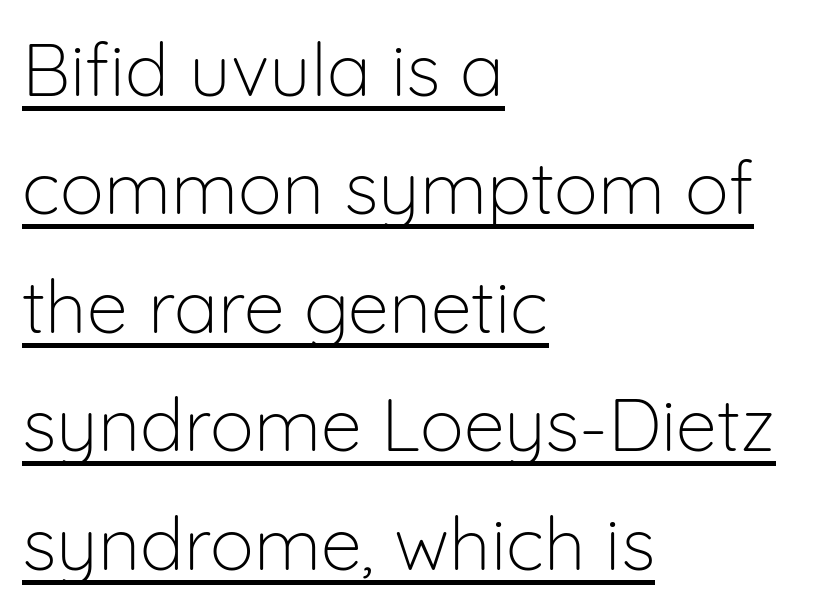
The image shows 74 px light sans-serif type, upright; set left-aligned, normal line spacing (1.6x), normal letter spacing, underlined; low stroke contrast and a medium x-height.
